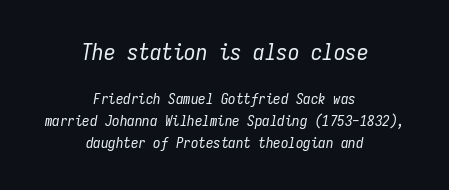
The image shows 23 px text type, italic (leaning right); set centered, normal line spacing (1.46x), normal letter spacing, not underlined; the first (top) block is 1.53x larger.
